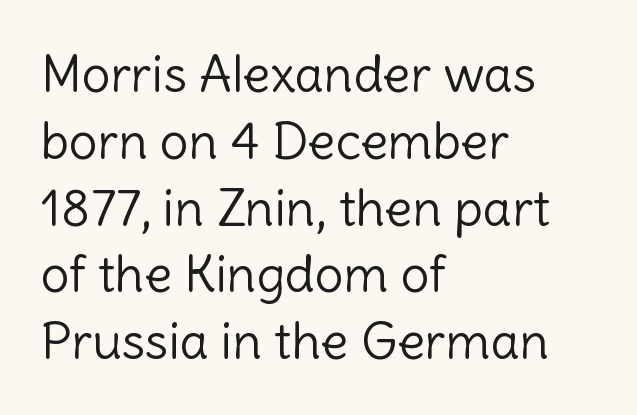
Q: Is the text bold? A: No.
Q: Is the text italic (slanted)? A: No, it is upright.
Q: Is the typeface a serif or a sans-serif typeface? A: Sans-serif.
Q: Is the text underlined? A: No.
Q: How is the paragraph aligned? A: Left-aligned.
Q: Is the spacing between letters normal or unusually wide? A: Normal.
Q: Is the spacing between lines tight, normal or loose? A: Normal.
Q: Width (condensed, normal, or wide)? A: Normal.
Q: x-height? A: Medium.
Q: Monospaced? A: No.
